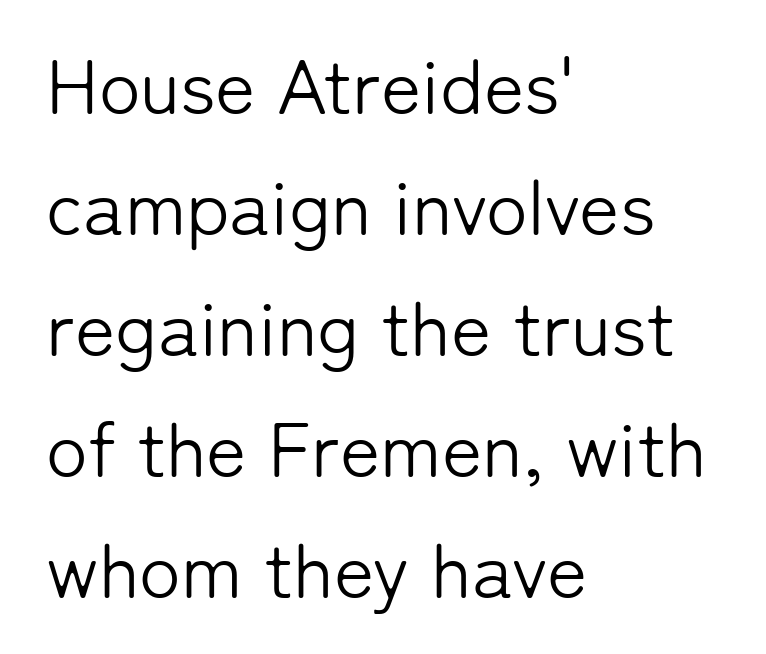
The cut favours lightness, reaching ordinary text weight at its darkest. The rendering uses natural spacing where letterforms have individual widths. Letterform terminals end flat and unadorned throughout the passage. This is roman type, the default non-slanted kind. This block has exactly the height ordinary leading produces.
